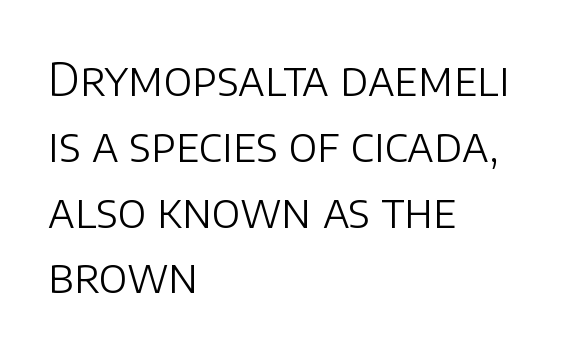
The image shows 46 px light sans-serif type, upright; set left-aligned, normal line spacing (1.43x), normal letter spacing, not underlined; low stroke contrast and a large x-height.
